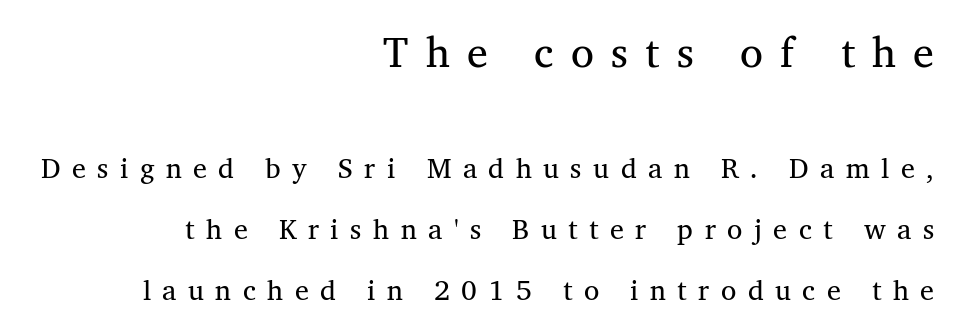
The image shows 42 px regular-weight serif type, upright; set right-aligned, loose line spacing (2.19x), unusually wide letter spacing (+0.41 em), not underlined; the first (top) block is 1.5x larger; medium stroke contrast and a medium x-height.
